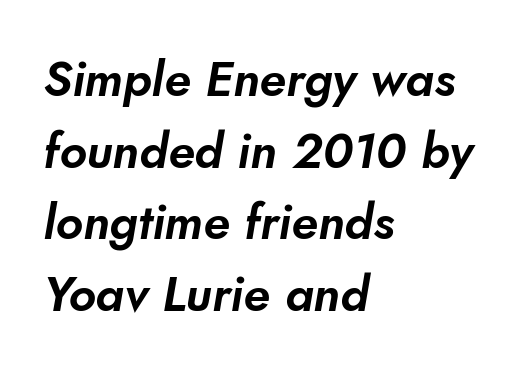
The image shows 49 px sans-serif type; set left-aligned, normal line spacing (1.46x), normal letter spacing, not underlined; low stroke contrast and a small x-height.
